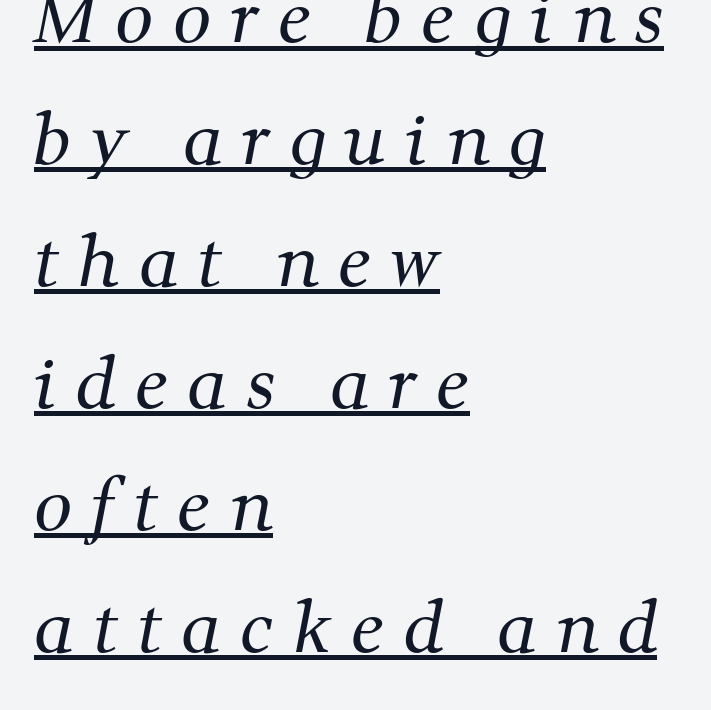
The characters are drawn with everyday or finer stroke widths. Looks like regular typesetting: each glyph gets only the width it needs. The rendering anchors every line to the left-hand side. Compared with typical body copy, the letter spacing here is much looser. I'd call this a serif setting — the letters wear small feet. Decoration check: the copy is underlined.
